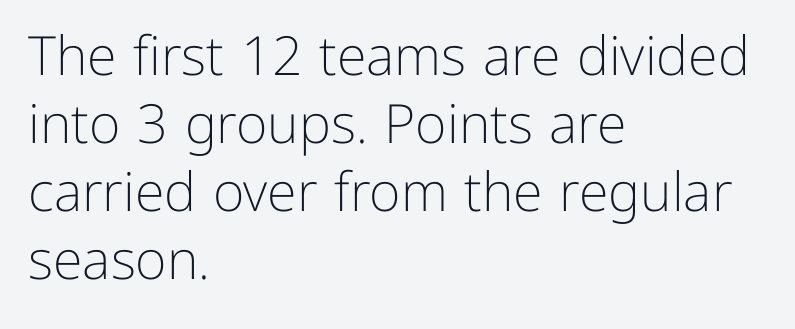
{"serif": "no", "italic": "no", "bold": "no", "weight": "light", "width": "normal", "stroke_contrast": "low", "x_height": "medium", "monospaced": "no", "underline": "no", "align": "left", "line_spacing": "normal", "line_spacing_ratio": 1.26, "letter_spacing": "normal", "letter_spacing_em": 0.0, "glyph_px": 54}
